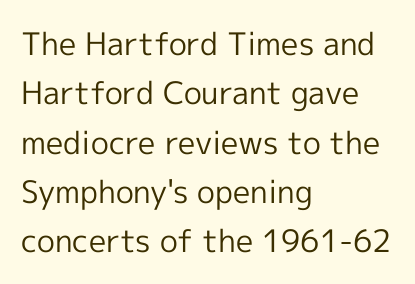
Q: Is the text bold? A: No.
Q: Is the text italic (slanted)? A: No, it is upright.
Q: Is the typeface a serif or a sans-serif typeface? A: Sans-serif.
Q: Is the text underlined? A: No.
Q: How is the paragraph aligned? A: Left-aligned.
Q: Is the spacing between letters normal or unusually wide? A: Normal.
Q: Is the spacing between lines tight, normal or loose? A: Normal.
Q: Width (condensed, normal, or wide)? A: Normal.
Q: x-height? A: Medium.
Q: Monospaced? A: No.
